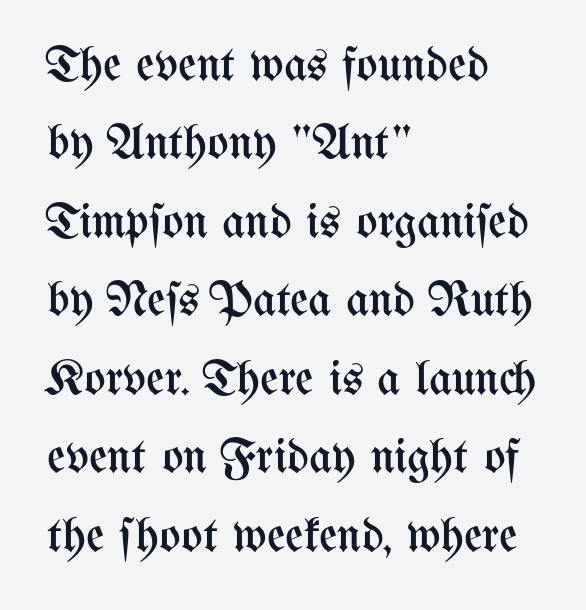
{"italic": "no", "bold": "no", "weight": "regular", "width": "condensed", "stroke_contrast": "medium", "x_height": "medium", "monospaced": "no", "underline": "no", "align": "left", "line_spacing": "normal", "line_spacing_ratio": 1.57, "letter_spacing": "normal", "letter_spacing_em": 0.0, "glyph_px": 50}
